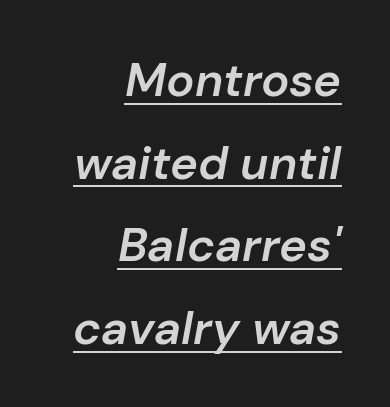
The image shows 47 px semibold type, italic (leaning right); set right-aligned, line spacing 1.76x, normal letter spacing, underlined; low stroke contrast and a medium x-height.
